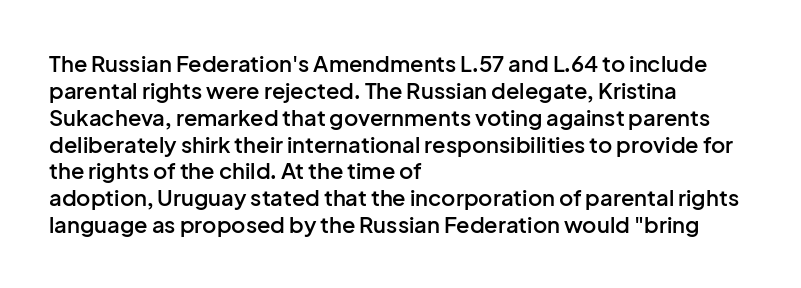
The image shows 22 px text type, upright; set left-aligned, line spacing 1.22x, normal letter spacing, not underlined.
